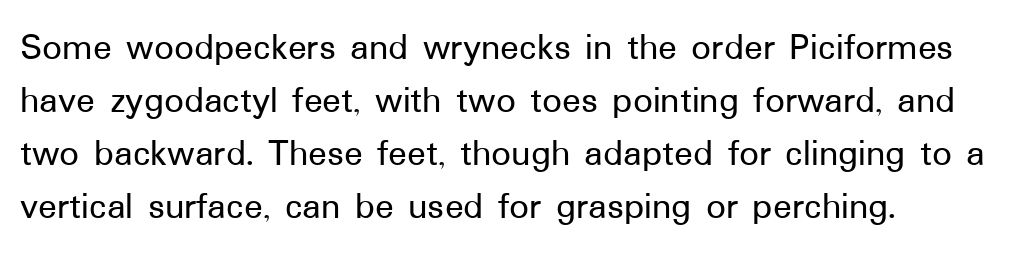
{"serif": "no", "italic": "no", "width": "normal", "stroke_contrast": "low", "x_height": "medium", "monospaced": "no", "underline": "no", "align": "left", "line_spacing": "normal", "line_spacing_ratio": 1.36, "letter_spacing": "normal", "letter_spacing_em": 0.0, "glyph_px": 39}
